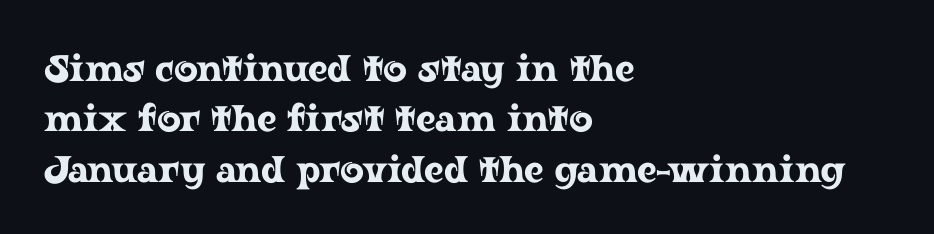
{"serif": "yes", "italic": "no", "width": "wide", "stroke_contrast": "low", "x_height": "medium", "monospaced": "no", "underline": "no", "align": "left", "line_spacing": "normal", "line_spacing_ratio": 1.36, "letter_spacing": "normal", "letter_spacing_em": 0.0, "glyph_px": 37}
